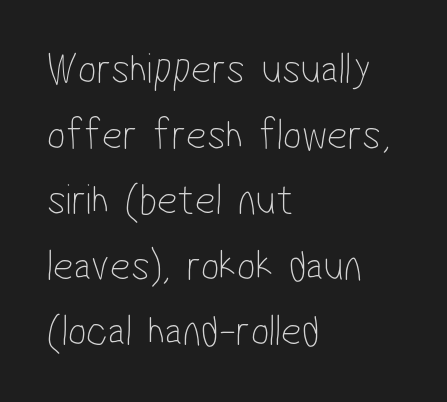
{"serif": "no", "bold": "no", "weight": "thin", "width": "condensed", "stroke_contrast": "low", "x_height": "medium", "monospaced": "no", "underline": "no", "align": "left", "line_spacing": "normal", "line_spacing_ratio": 1.49, "letter_spacing": "normal", "letter_spacing_em": 0.0, "glyph_px": 44}
